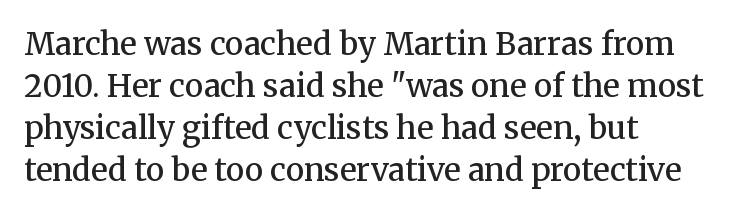
The image shows 31 px semibold serif type, upright; set left-aligned, normal line spacing (1.35x), normal letter spacing, not underlined; medium stroke contrast and a medium x-height.
